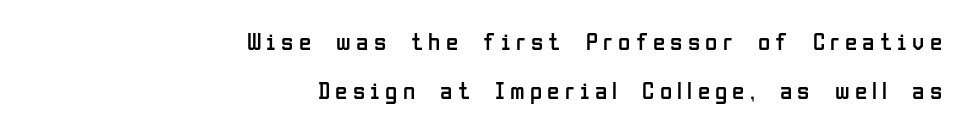
The line texture is sparse and dotted thanks to wide tracking. Designer's note — italics off, roman on. These lines are set flush right with a ragged left edge. The glyphs are unaccompanied by any horizontal stroke below them.
